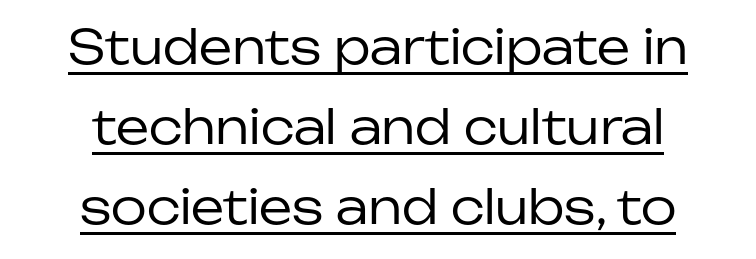
{"serif": "no", "italic": "no", "bold": "no", "weight": "regular", "width": "normal", "stroke_contrast": "low", "x_height": "medium", "monospaced": "no", "underline": "yes", "align": "center", "line_spacing": "normal", "line_spacing_ratio": 1.7, "letter_spacing": "normal", "letter_spacing_em": 0.0, "glyph_px": 47}
